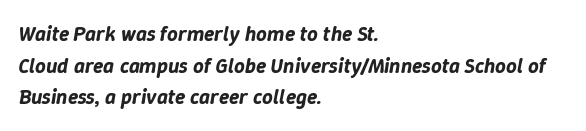
Q: Is the text italic (slanted)? A: Yes, it leans right by about 9 degrees.
Q: Is the text underlined? A: No.
Q: How is the paragraph aligned? A: Left-aligned.
Q: Is the spacing between letters normal or unusually wide? A: Normal.
Q: Is the spacing between lines tight, normal or loose? A: Normal.
